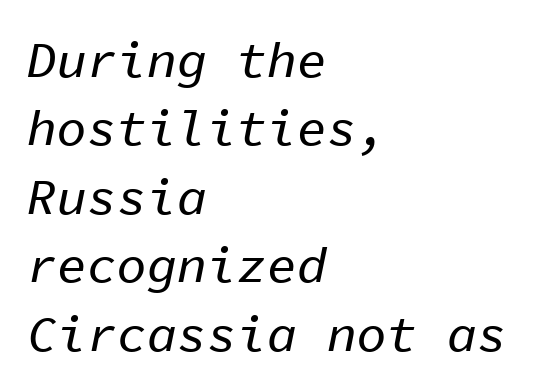
{"italic": "yes", "lean": "right", "slant_degrees": 11, "width": "normal", "stroke_contrast": "low", "x_height": "medium", "monospaced": "yes", "underline": "no", "align": "left", "line_spacing": "normal", "line_spacing_ratio": 1.37, "letter_spacing": "normal", "letter_spacing_em": 0.0, "glyph_px": 50}
